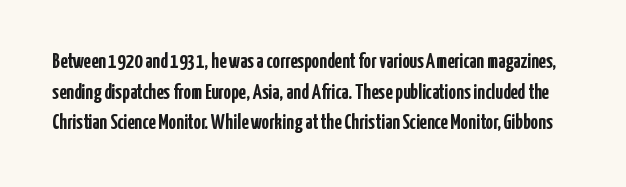
The vertical gap from one line to the next is medium. There is no visible air inserted between adjacent glyphs. Designer's note — italics off, roman on. Every letter is thick-stroked: bold, no question. Unmarked baselines from the first word to the last.
